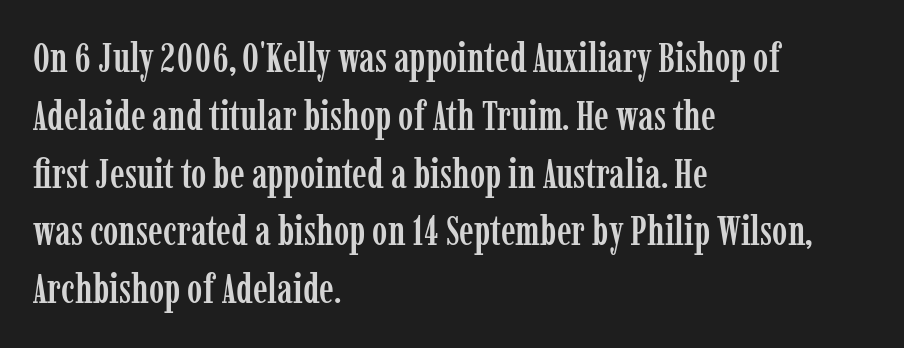
The image shows 41 px condensed serif type, upright; set left-aligned, normal line spacing (1.41x), normal letter spacing, not underlined; low stroke contrast and a medium x-height.
